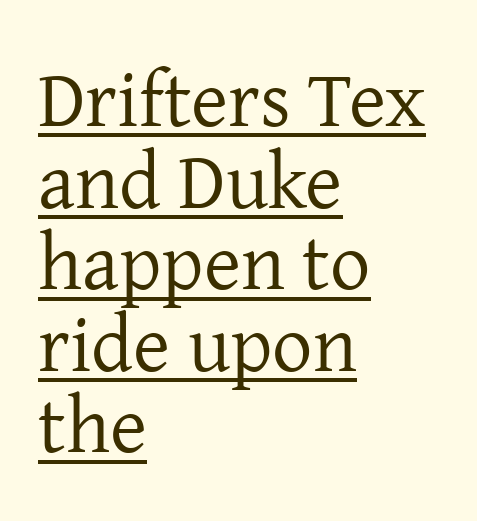
Inter-character spacing is left at the font's built-in metrics. Has an underline been added? It has. The rag falls on the right side of this text block. The characters display serif detailing at their extremities. Ordinary non-slanted type is in use. Leading: reduced.
